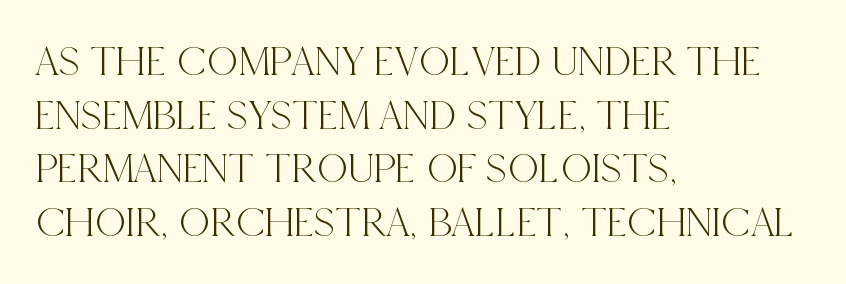
The image shows 43 px condensed serif type, upright; set left-aligned, normal line spacing (1.25x), normal letter spacing, not underlined; a large x-height.
